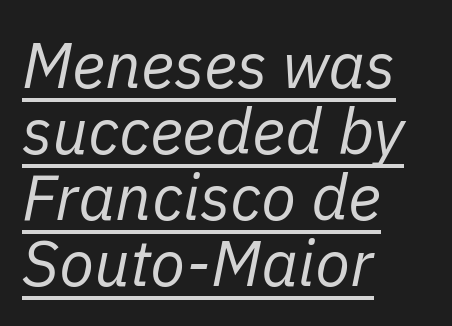
{"italic": "yes", "lean": "right", "slant_degrees": 11, "bold": "no", "weight": "regular", "width": "normal", "stroke_contrast": "low", "x_height": "medium", "monospaced": "no", "underline": "yes", "align": "left", "line_spacing": "tight", "line_spacing_ratio": 1.03, "letter_spacing": "normal", "letter_spacing_em": 0.0, "glyph_px": 64}
